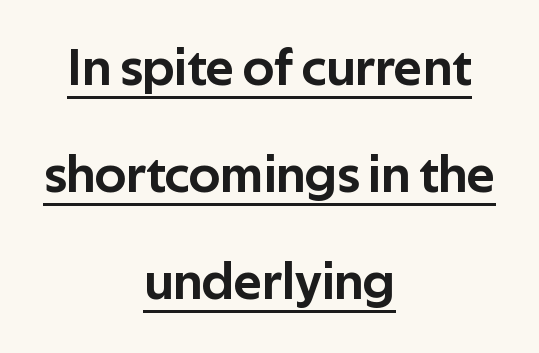
A centered setting, common on invitations and titles, is used for this passage. Rows of type keep a wide berth in the vertical direction. Has an underline been added? It has. A typesetter would call this proportional, since set widths differ per character.
